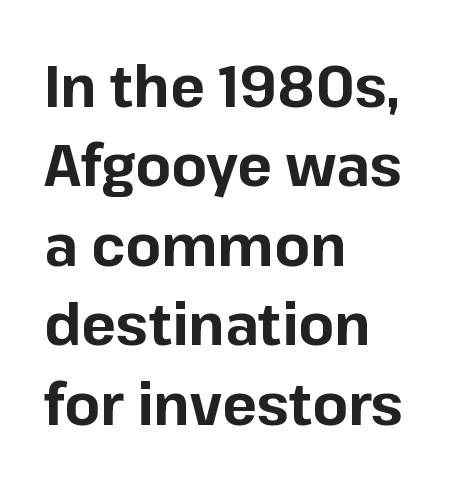
The image shows 58 px bold sans-serif type, upright; set left-aligned, normal line spacing (1.37x), normal letter spacing, not underlined; low stroke contrast and a medium x-height.
